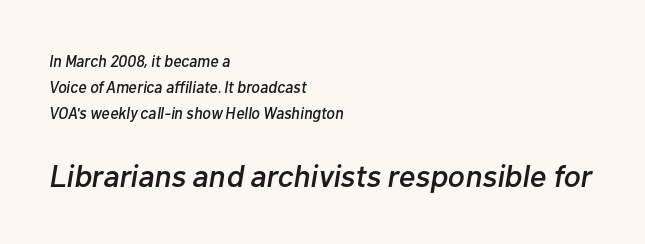
Q: Is the text italic (slanted)? A: Yes, it leans right by about 10 degrees.
Q: Is the text underlined? A: No.
Q: How is the paragraph aligned? A: Left-aligned.
Q: Is the spacing between letters normal or unusually wide? A: Normal.
Q: Is the spacing between lines tight, normal or loose? A: Normal.
Q: Which block of text is set in a larger size, the first (top) or the second (bottom)? A: The second (bottom) one.
Q: Width (condensed, normal, or wide)? A: Normal.
Q: Stroke contrast? A: Low.
Q: x-height? A: Medium.
Q: Monospaced? A: No.
